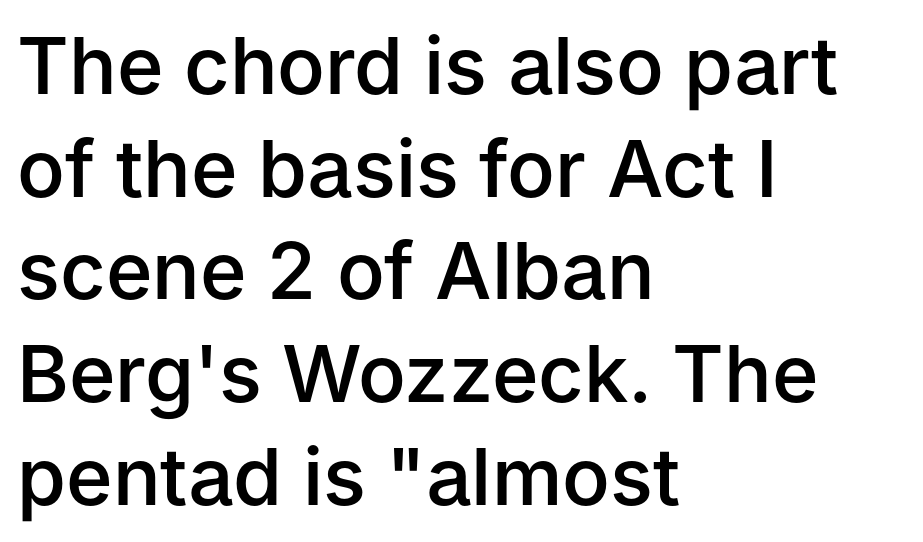
The image shows 79 px semibold sans-serif type, upright; set left-aligned, normal line spacing (1.3x), normal letter spacing, not underlined; low stroke contrast and a medium x-height.
